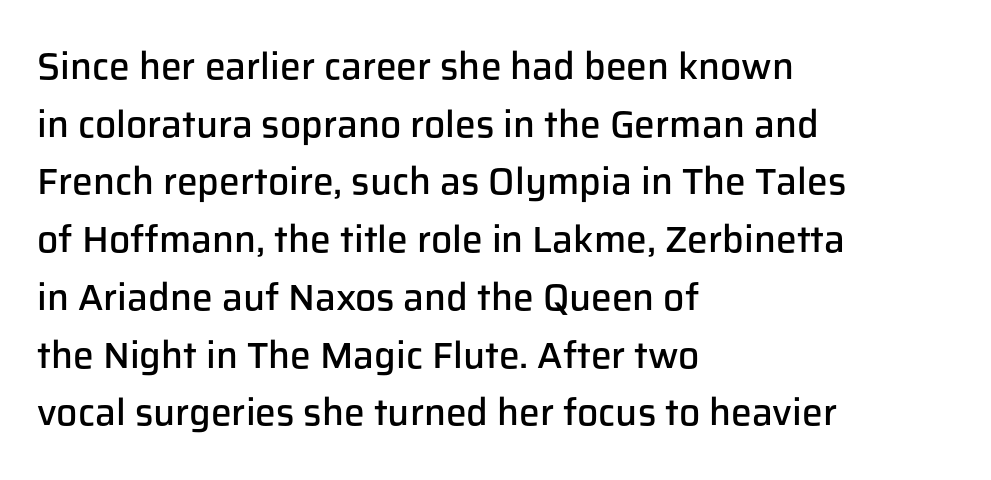
{"serif": "no", "italic": "no", "bold": "semi", "weight": "semibold", "width": "normal", "stroke_contrast": "low", "x_height": "medium", "monospaced": "no", "underline": "no", "align": "left", "line_spacing": "normal", "line_spacing_ratio": 1.56, "letter_spacing": "normal", "letter_spacing_em": 0.0, "glyph_px": 37}
